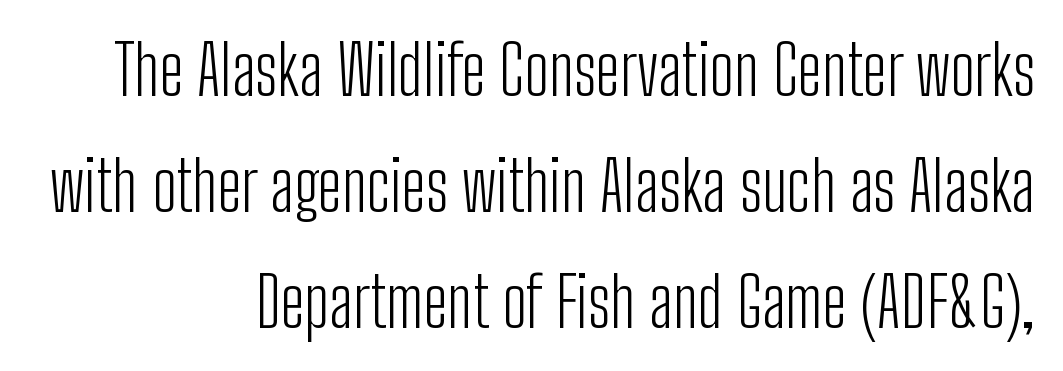
Q: Is the text bold? A: No.
Q: Is the text italic (slanted)? A: No, it is upright.
Q: Is the typeface a serif or a sans-serif typeface? A: Sans-serif.
Q: Is the text underlined? A: No.
Q: How is the paragraph aligned? A: Right-aligned.
Q: Is the spacing between letters normal or unusually wide? A: Normal.
Q: Is the spacing between lines tight, normal or loose? A: Normal.
Q: Width (condensed, normal, or wide)? A: Condensed.
Q: Stroke contrast? A: Low.
Q: x-height? A: Medium.
Q: Monospaced? A: No.
